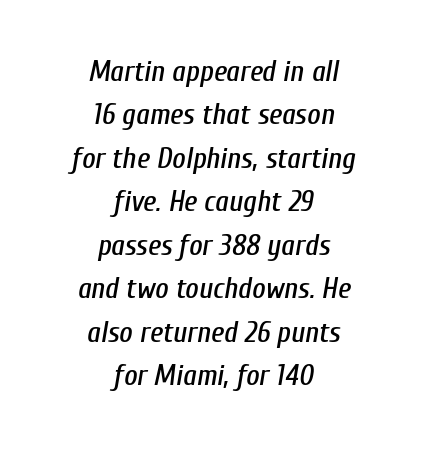
Q: Is the text italic (slanted)? A: Yes, it leans right by about 10 degrees.
Q: Is the text underlined? A: No.
Q: How is the paragraph aligned? A: Centered.
Q: Is the spacing between letters normal or unusually wide? A: Normal.
Q: Is the spacing between lines tight, normal or loose? A: Normal.
Q: Width (condensed, normal, or wide)? A: Condensed.
Q: Stroke contrast? A: Low.
Q: x-height? A: Medium.
Q: Monospaced? A: No.
